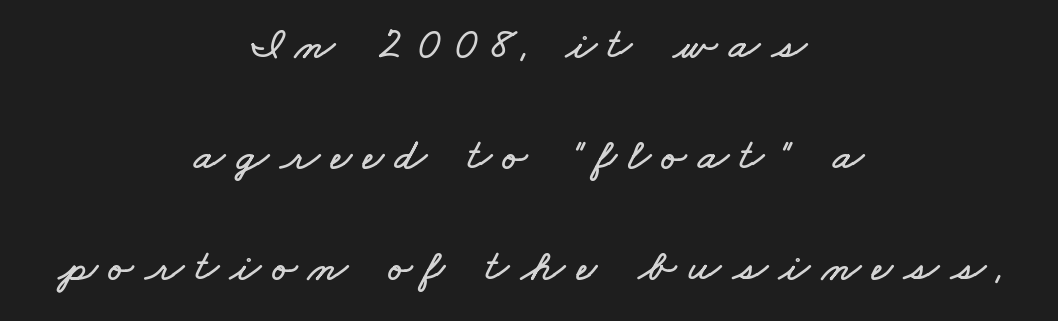
Proportional: the letters do not fall into vertical columns. Regarding leading, the lines here are spaced well apart. Is the letter spacing exaggerated? Yes — the characters are pushed far apart. The compositor balanced each line on the midline. Plain, unruled lines of type.
